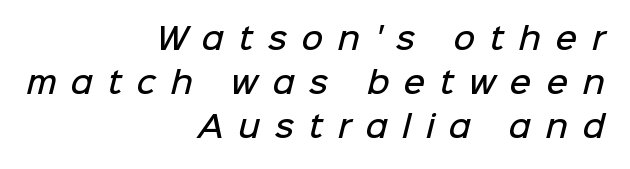
Teacher's note: observe the even right margin — that is flush-right alignment. This is moderately heavy type, rendered in semibold. Is this a fixed-width face? No — the glyphs have proportional, varying widths. The rendering inserts visible extra space after every character.
